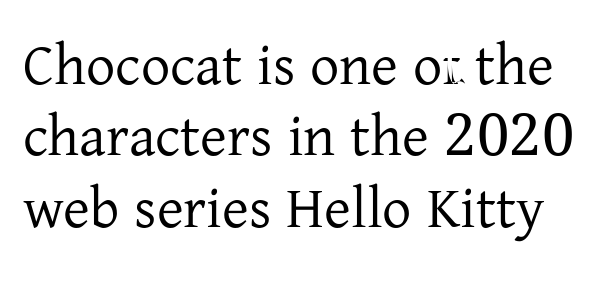
Q: Is the text bold? A: No.
Q: Is the text italic (slanted)? A: No, it is upright.
Q: Is the typeface a serif or a sans-serif typeface? A: Serif.
Q: Is the text underlined? A: No.
Q: Is the spacing between letters normal or unusually wide? A: Normal.
Q: Width (condensed, normal, or wide)? A: Normal.
Q: Stroke contrast? A: Low.
Q: x-height? A: Medium.
Q: Monospaced? A: No.
